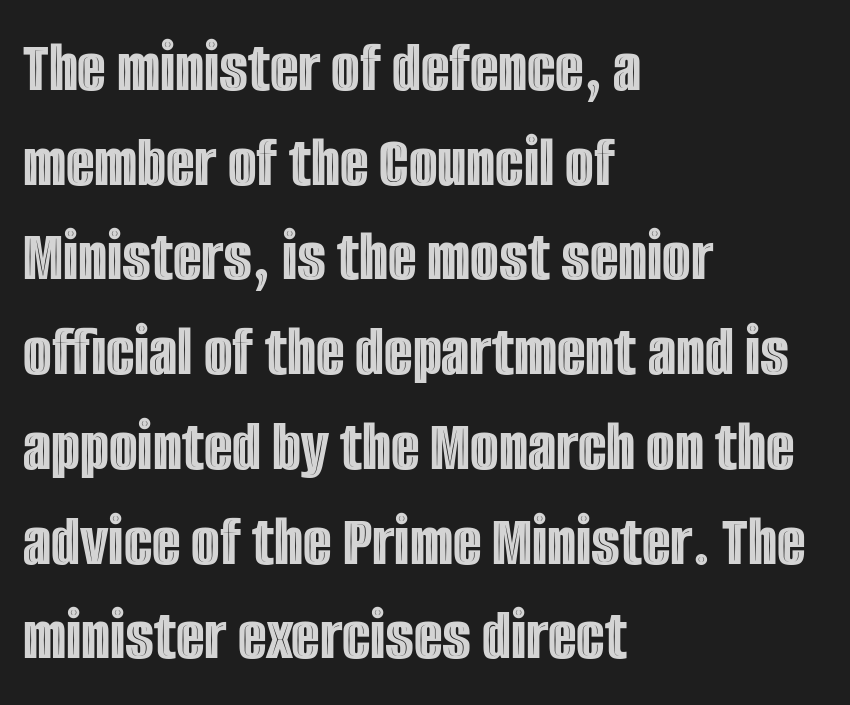
The image shows 74 px condensed type, upright; set left-aligned, normal line spacing (1.28x), normal letter spacing, not underlined; a large x-height.
